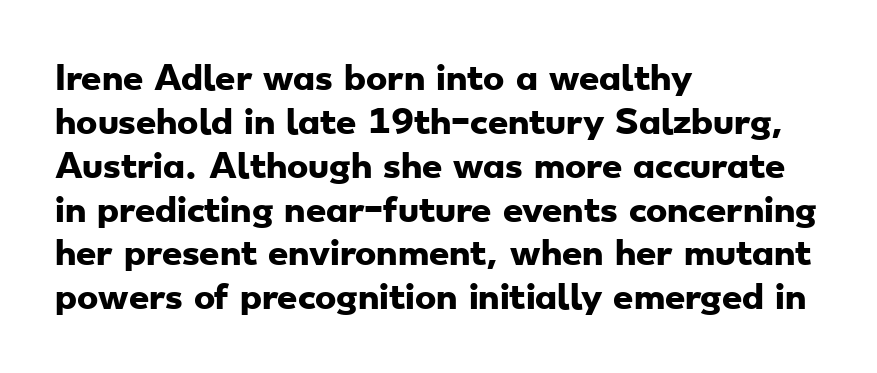
The image shows 32 px heavy, wide sans-serif type; set left-aligned, normal line spacing (1.37x), normal letter spacing, not underlined; low stroke contrast and a small x-height.
